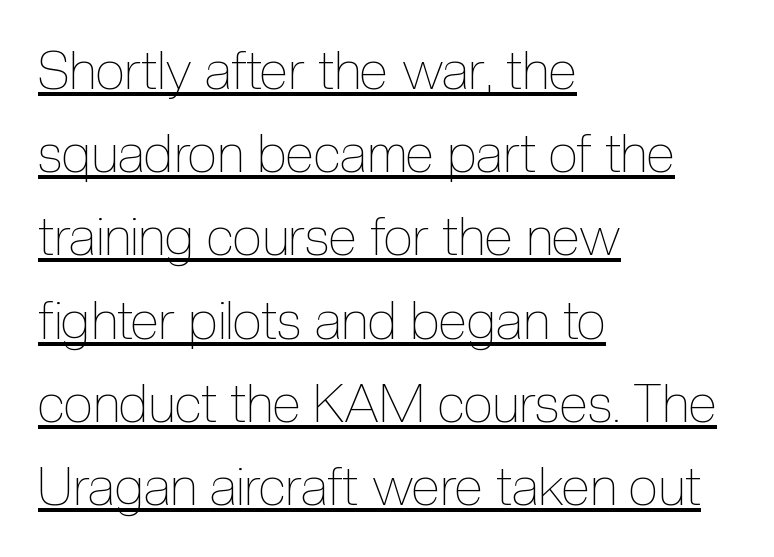
The vertical gap from one line to the next is medium. Short note: letters normally spaced. The passage shown is underscored from start to finish. Do the characters align in a grid? No, the font is proportional. The typesetter chose a ragged-right arrangement here. You can tell it's not italic because the verticals are truly vertical.
